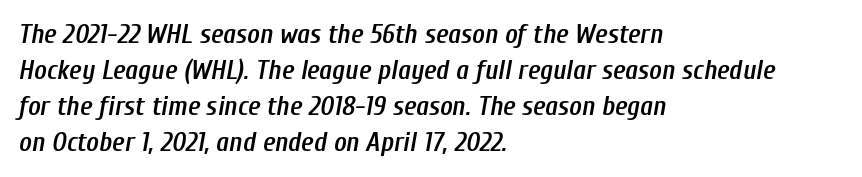
The image shows 27 px text type, italic (leaning right); set left-aligned, normal line spacing (1.33x), normal letter spacing, not underlined.
